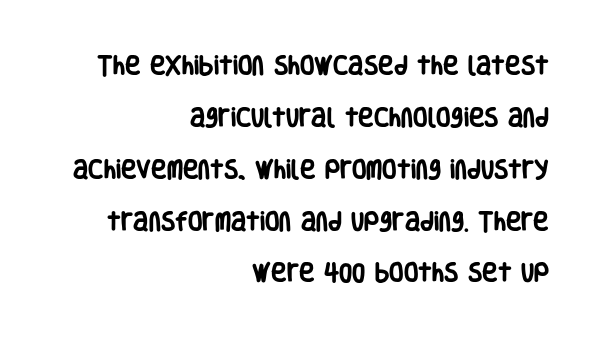
The specimen reads as upright at a glance. No extra tracking has been applied to these lines. Caption: bold face, heavy strokes. Layout note: lines flush right.
